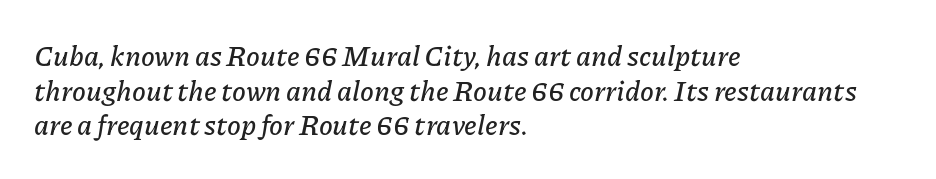
Compared with typical body copy, the letter spacing here is the same. Italic? Definitely — the glyphs are oblique. Check under the words: just untouched page. The compositor pushed each line to the left boundary.
